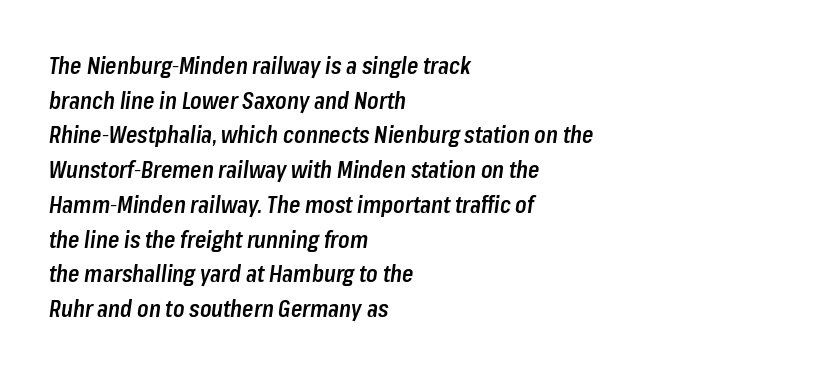
The image shows 23 px text type, italic (leaning right); set left-aligned, normal line spacing (1.51x), normal letter spacing, not underlined.
